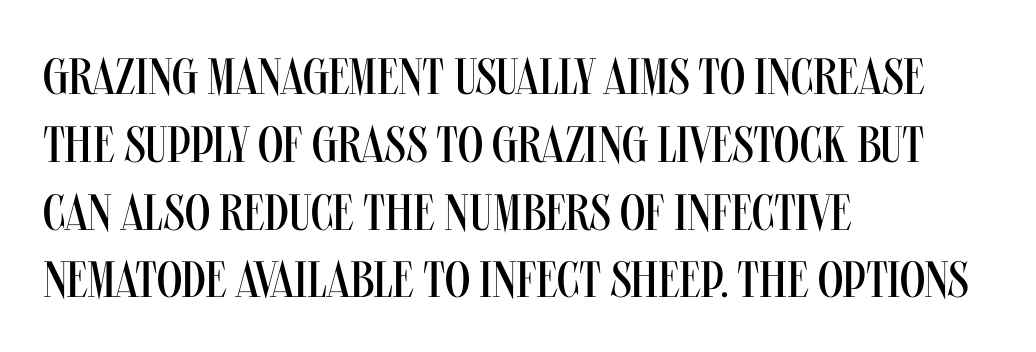
Q: Is the text bold? A: No.
Q: Is the text italic (slanted)? A: No, it is upright.
Q: Is the typeface a serif or a sans-serif typeface? A: Sans-serif.
Q: Is the text underlined? A: No.
Q: How is the paragraph aligned? A: Left-aligned.
Q: Is the spacing between letters normal or unusually wide? A: Normal.
Q: Is the spacing between lines tight, normal or loose? A: Normal.
Q: Width (condensed, normal, or wide)? A: Condensed.
Q: Stroke contrast? A: Medium.
Q: x-height? A: Large.
Q: Monospaced? A: No.
